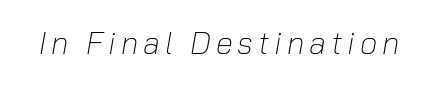
Q: Is the text bold? A: No.
Q: Is the text italic (slanted)? A: Yes, it leans right by about 10 degrees.
Q: Is the text underlined? A: No.
Q: Width (condensed, normal, or wide)? A: Normal.
Q: Stroke contrast? A: Low.
Q: x-height? A: Medium.
Q: Monospaced? A: No.
